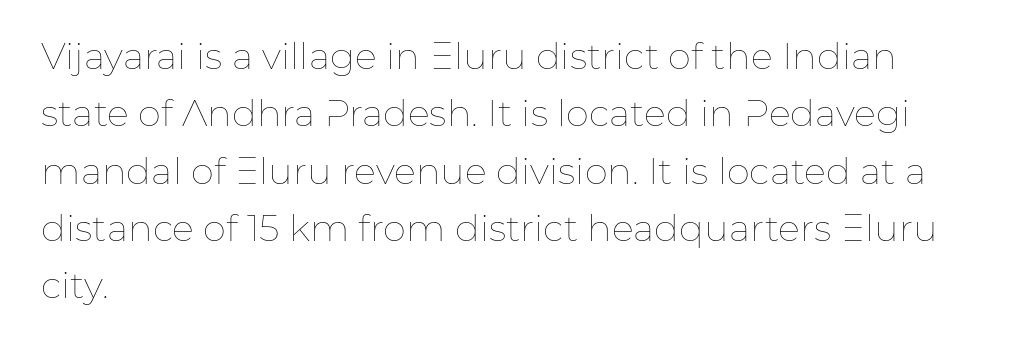
{"italic": "no", "bold": "no", "weight": "thin", "width": "normal", "stroke_contrast": "low", "x_height": "medium", "monospaced": "no", "underline": "no", "align": "left", "line_spacing": "normal", "line_spacing_ratio": 1.55, "letter_spacing": "normal", "letter_spacing_em": 0.0, "glyph_px": 37}
